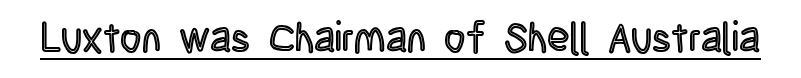
{"italic": "no", "width": "condensed", "x_height": "large", "monospaced": "no", "underline": "yes", "letter_spacing": "normal", "letter_spacing_em": 0.0, "glyph_px": 41}
